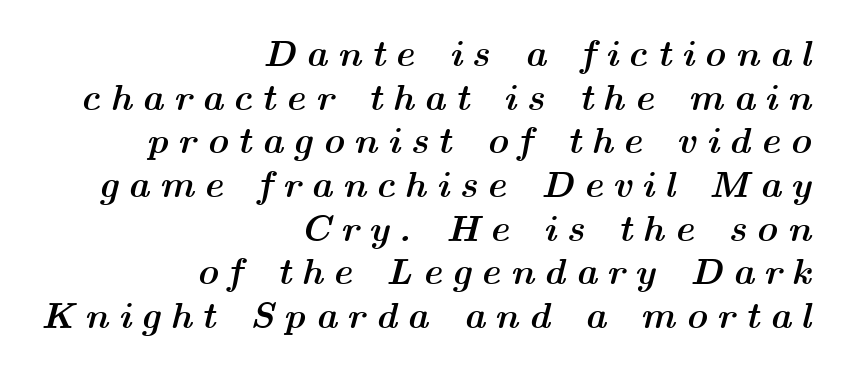
{"italic": "yes", "lean": "right", "slant_degrees": 14, "bold": "yes", "weight": "semibold", "width": "wide", "stroke_contrast": "medium", "x_height": "medium", "monospaced": "no", "underline": "no", "align": "right", "line_spacing_ratio": 1.18, "letter_spacing": "wide", "letter_spacing_em": 0.26, "glyph_px": 37}
